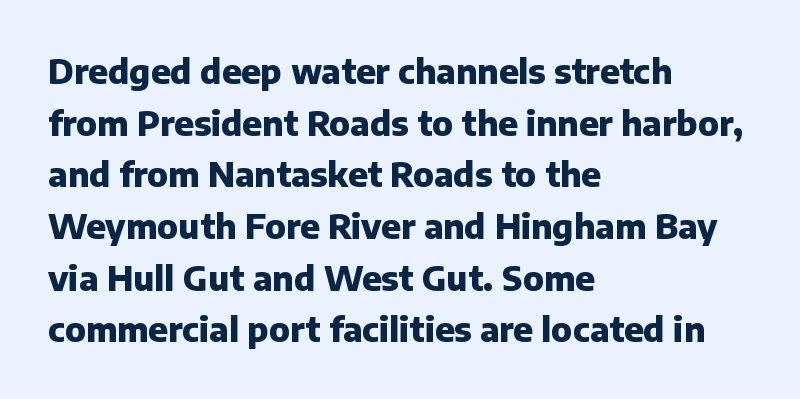
The image shows 34 px heavy sans-serif type, upright; set left-aligned, normal line spacing (1.52x), normal letter spacing, not underlined; low stroke contrast and a medium x-height.
